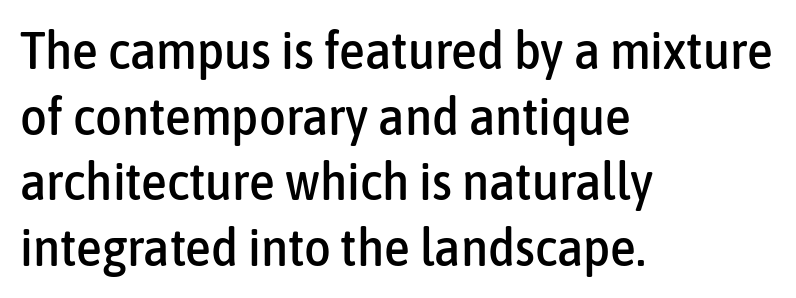
Q: Is the text italic (slanted)? A: No, it is upright.
Q: Is the typeface a serif or a sans-serif typeface? A: Sans-serif.
Q: Is the text underlined? A: No.
Q: How is the paragraph aligned? A: Left-aligned.
Q: Is the spacing between letters normal or unusually wide? A: Normal.
Q: Is the spacing between lines tight, normal or loose? A: Normal.
Q: Width (condensed, normal, or wide)? A: Condensed.
Q: Stroke contrast? A: Low.
Q: x-height? A: Medium.
Q: Monospaced? A: No.
